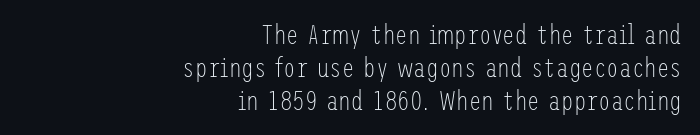
The image shows 28 px light, condensed sans-serif type, upright; set right-aligned, line spacing 1.17x, normal letter spacing, not underlined; low stroke contrast and a medium x-height.
